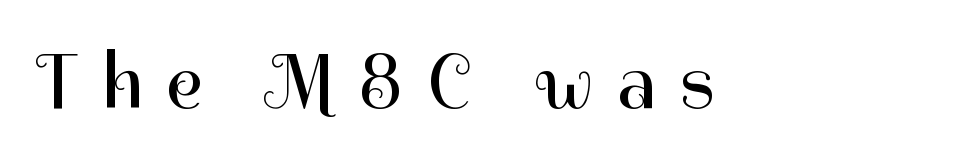
The image shows 77 px regular-weight sans-serif type, upright; set unusually wide letter spacing (+0.31 em), not underlined; high stroke contrast and a medium x-height.
